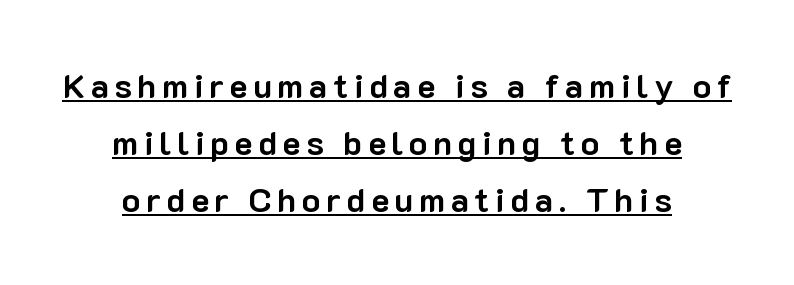
I'd call this a sans setting — the letters go barefoot. You could not count columns in this text — the font is proportionally spaced. You can see a thin bar hugging the bottom of the glyphs. The characters look thick and weighty, a clear bold.
